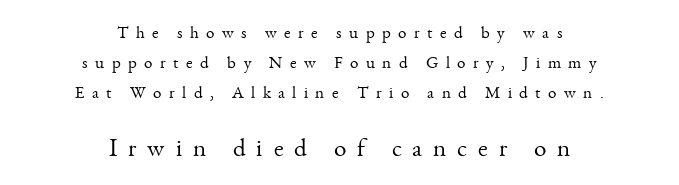
{"italic": "no", "bold": "no", "underline": "no", "align": "center", "line_spacing_ratio": 1.77, "letter_spacing": "wide", "letter_spacing_em": 0.44, "larger_block": "second", "size_ratio": 1.47, "glyph_px": 25}
